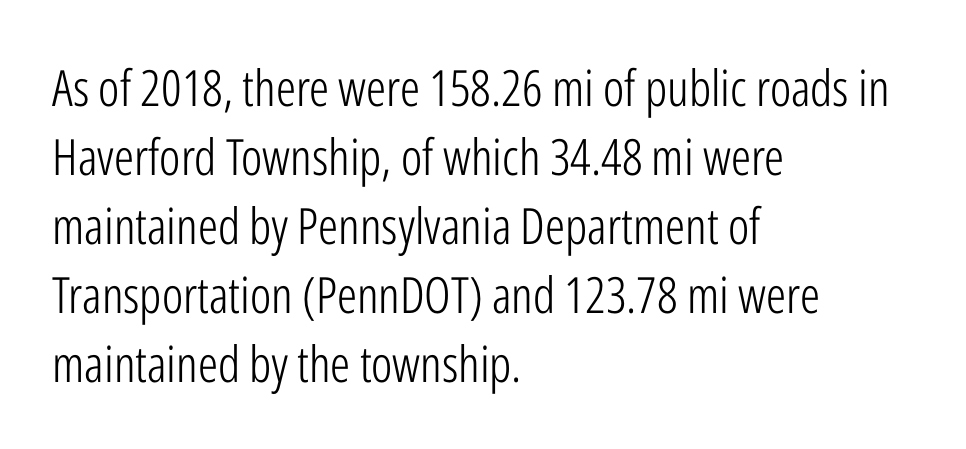
Bare-footed words on every line. Is there much room between lines? A standard amount, neither cramped nor airy. Does the copy run flush right? No — it runs flush left. Unlike a traditional serif, this face leaves its strokes unadorned. The passage shown is typed in a proportional face where columns would drift. Posture: vertical.
